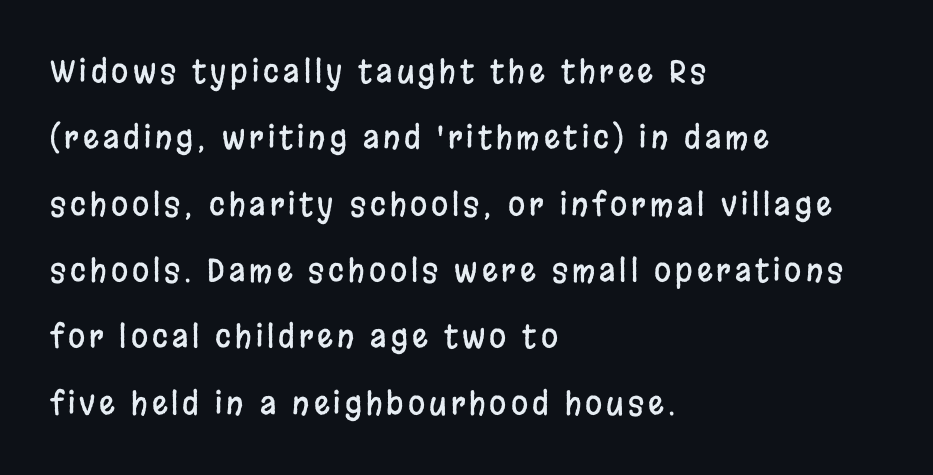
Q: Is the text italic (slanted)? A: No, it is upright.
Q: Is the typeface a serif or a sans-serif typeface? A: Sans-serif.
Q: Is the text underlined? A: No.
Q: How is the paragraph aligned? A: Left-aligned.
Q: Is the spacing between lines tight, normal or loose? A: Loose.
Q: Width (condensed, normal, or wide)? A: Condensed.
Q: Stroke contrast? A: Low.
Q: x-height? A: Large.
Q: Monospaced? A: No.
